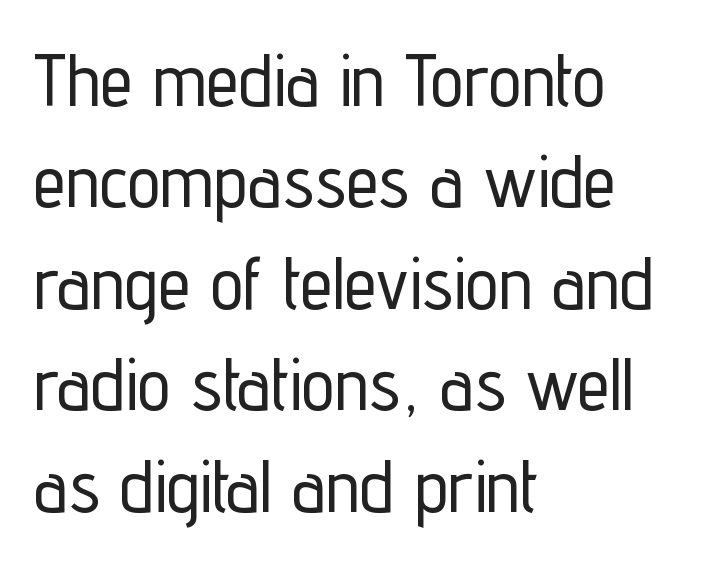
{"serif": "no", "italic": "no", "width": "condensed", "stroke_contrast": "low", "x_height": "medium", "monospaced": "no", "underline": "no", "align": "left", "line_spacing": "normal", "line_spacing_ratio": 1.37, "letter_spacing": "normal", "letter_spacing_em": 0.0, "glyph_px": 74}
